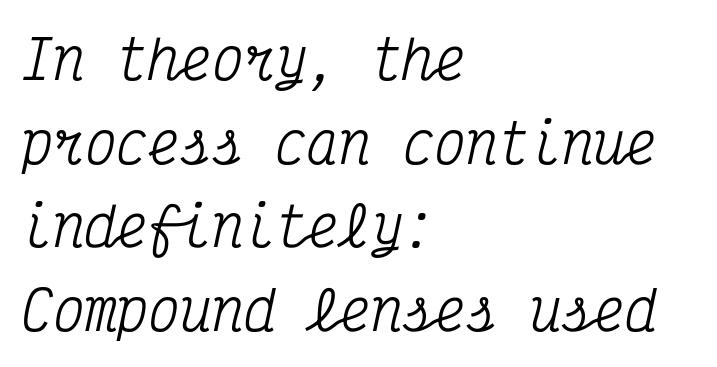
Casual observation: everything's shoved over to the left. Plain, unruled lines of type. Letter spacing: default. Quick note: interline space is typical. Does the lettering tilt? It does — this is italic.
